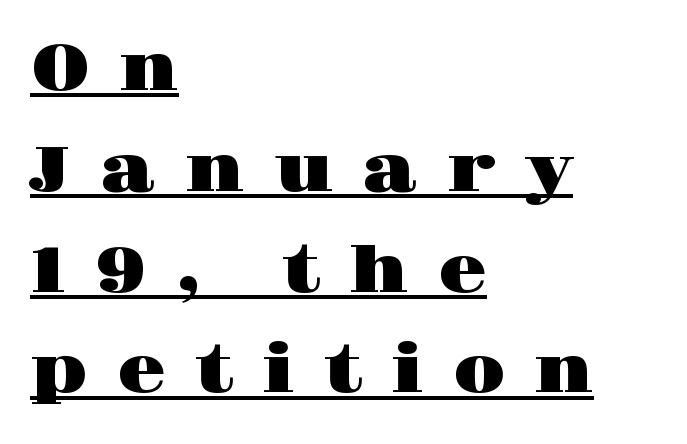
The image shows 63 px wide serif type, upright; set left-aligned, normal line spacing (1.6x), unusually wide letter spacing (+0.46 em), underlined; high stroke contrast and a large x-height.
